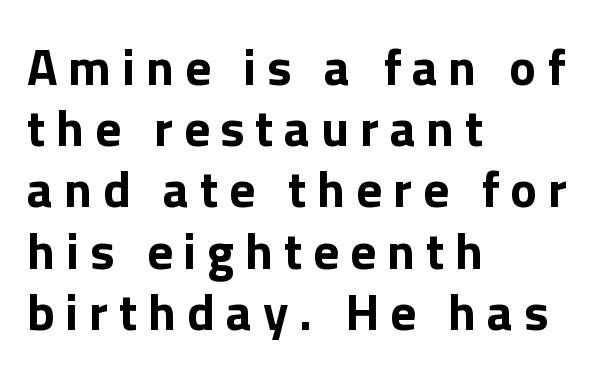
Q: Is the text bold? A: Yes.
Q: Is the text italic (slanted)? A: No, it is upright.
Q: Is the typeface a serif or a sans-serif typeface? A: Sans-serif.
Q: Is the text underlined? A: No.
Q: How is the paragraph aligned? A: Left-aligned.
Q: Is the spacing between letters normal or unusually wide? A: Unusually wide.
Q: Width (condensed, normal, or wide)? A: Normal.
Q: x-height? A: Medium.
Q: Monospaced? A: No.
